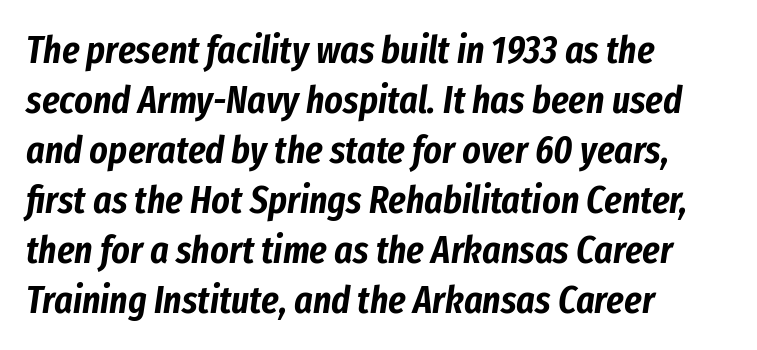
{"italic": "yes", "lean": "right", "slant_degrees": 8, "width": "condensed", "stroke_contrast": "low", "x_height": "medium", "monospaced": "no", "underline": "no", "align": "left", "line_spacing": "normal", "line_spacing_ratio": 1.28, "letter_spacing": "normal", "letter_spacing_em": 0.0, "glyph_px": 39}
